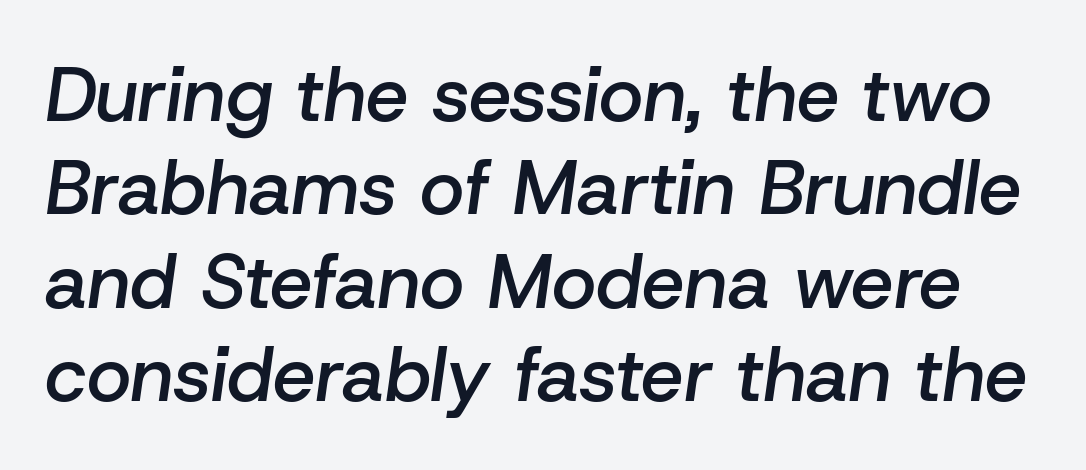
The image shows 76 px semibold type, italic (leaning right); set line spacing 1.23x, normal letter spacing, not underlined; low stroke contrast and a medium x-height.
